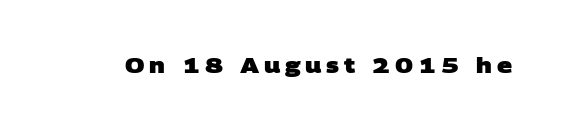
Compared with typical body copy, the letter spacing here is much looser. Notice how thick the strokes are: this is what a full bold looks like. Descenders are the only things crossing below the line.
